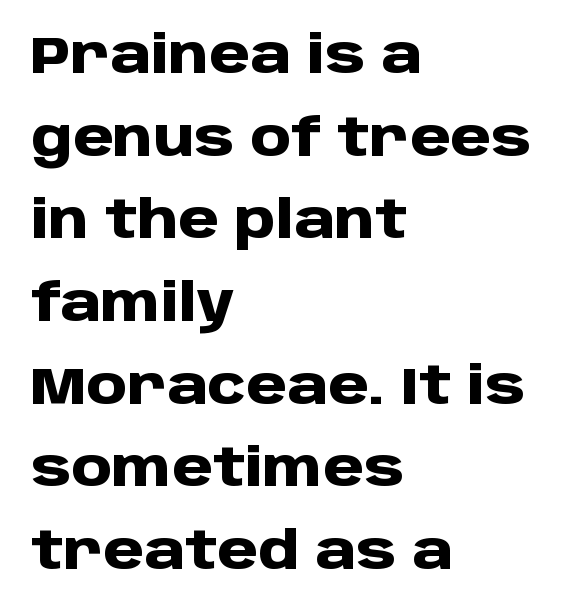
Q: Is the text bold? A: Yes.
Q: Is the text italic (slanted)? A: No, it is upright.
Q: Is the typeface a serif or a sans-serif typeface? A: Sans-serif.
Q: Is the text underlined? A: No.
Q: How is the paragraph aligned? A: Left-aligned.
Q: Is the spacing between letters normal or unusually wide? A: Normal.
Q: Is the spacing between lines tight, normal or loose? A: Normal.
Q: Width (condensed, normal, or wide)? A: Normal.
Q: Stroke contrast? A: Low.
Q: x-height? A: Large.
Q: Monospaced? A: No.
